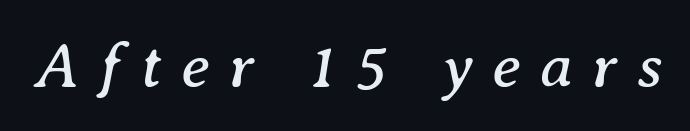
Does extra space separate the letters? Yes, quite a lot of it. Proportional: the letters do not fall into vertical columns. Nothing heavy about these letters — not bold at all. Decoration check: the copy has no underline. Typographically, this falls in the serif category.
